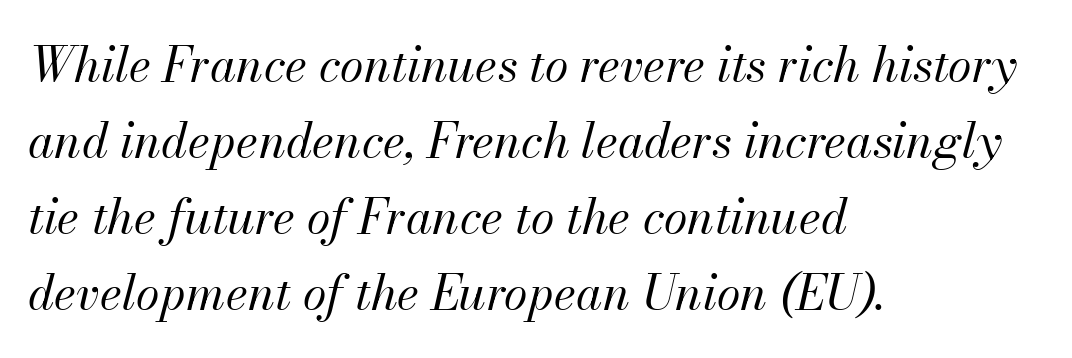
{"italic": "yes", "lean": "right", "slant_degrees": 13, "bold": "no", "weight": "regular", "width": "normal", "stroke_contrast": "medium", "x_height": "small", "monospaced": "no", "underline": "no", "align": "left", "line_spacing": "normal", "line_spacing_ratio": 1.58, "letter_spacing": "normal", "letter_spacing_em": 0.0, "glyph_px": 48}
